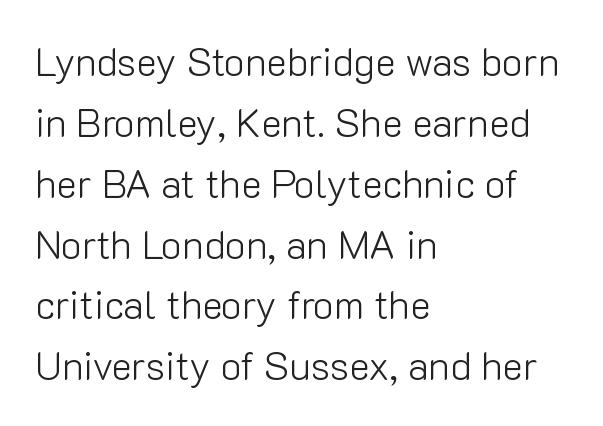
Q: Is the text bold? A: No.
Q: Is the text italic (slanted)? A: No, it is upright.
Q: Is the typeface a serif or a sans-serif typeface? A: Sans-serif.
Q: Is the text underlined? A: No.
Q: How is the paragraph aligned? A: Left-aligned.
Q: Is the spacing between letters normal or unusually wide? A: Normal.
Q: Is the spacing between lines tight, normal or loose? A: Normal.
Q: Width (condensed, normal, or wide)? A: Normal.
Q: Stroke contrast? A: Low.
Q: x-height? A: Medium.
Q: Monospaced? A: No.
